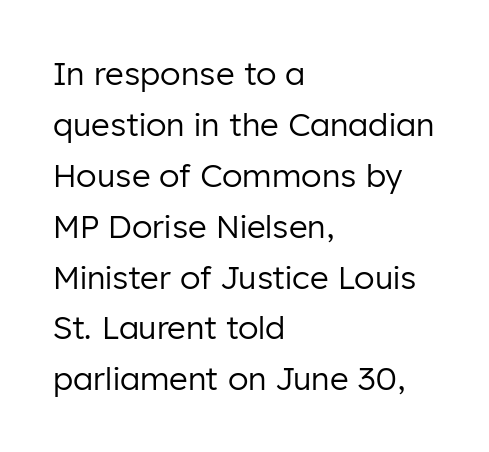
The image shows 32 px regular-weight sans-serif type, upright; set left-aligned, normal line spacing (1.59x), normal letter spacing, not underlined; low stroke contrast and a medium x-height.
